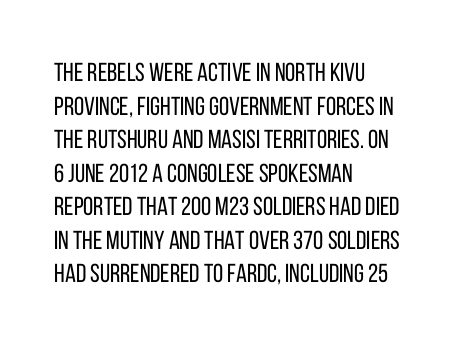
Q: Is the text bold? A: No.
Q: Is the text italic (slanted)? A: No, it is upright.
Q: Is the text underlined? A: No.
Q: How is the paragraph aligned? A: Left-aligned.
Q: Is the spacing between letters normal or unusually wide? A: Normal.
Q: Is the spacing between lines tight, normal or loose? A: Normal.
